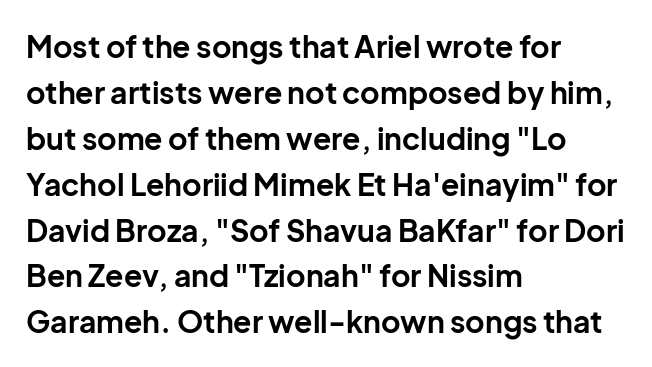
Q: Is the text bold? A: Yes.
Q: Is the text italic (slanted)? A: No, it is upright.
Q: Is the typeface a serif or a sans-serif typeface? A: Sans-serif.
Q: Is the text underlined? A: No.
Q: How is the paragraph aligned? A: Left-aligned.
Q: Is the spacing between letters normal or unusually wide? A: Normal.
Q: Is the spacing between lines tight, normal or loose? A: Normal.
Q: Width (condensed, normal, or wide)? A: Normal.
Q: Stroke contrast? A: Low.
Q: x-height? A: Medium.
Q: Monospaced? A: No.
